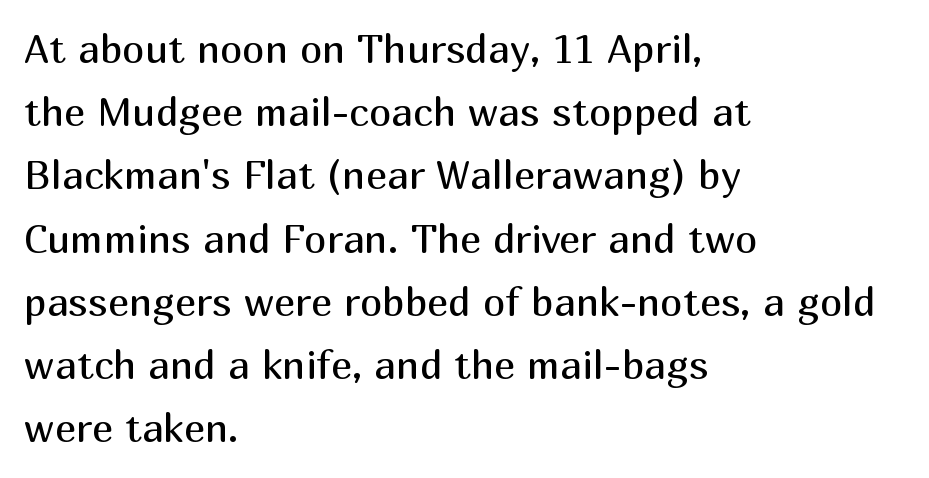
Q: Is the text bold? A: No.
Q: Is the text italic (slanted)? A: No, it is upright.
Q: Is the typeface a serif or a sans-serif typeface? A: Sans-serif.
Q: Is the text underlined? A: No.
Q: How is the paragraph aligned? A: Left-aligned.
Q: Is the spacing between letters normal or unusually wide? A: Normal.
Q: Is the spacing between lines tight, normal or loose? A: Normal.
Q: Width (condensed, normal, or wide)? A: Normal.
Q: Stroke contrast? A: Medium.
Q: x-height? A: Medium.
Q: Monospaced? A: No.
